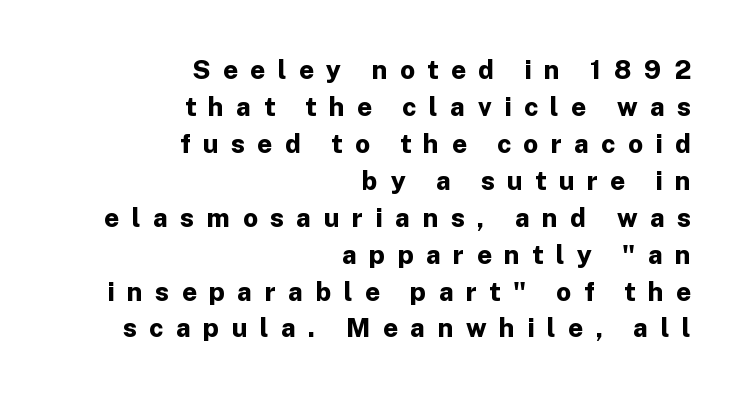
The specimen reads as upright at a glance. In terms of letterspacing, this is a distinctly airy, spread setting. Each glyph is drawn with heavy, bold strokes. Honestly, there is no underline to notice here at all. Leading: standard. The passage is arranged like a letterhead date or caption credit — flush right.
